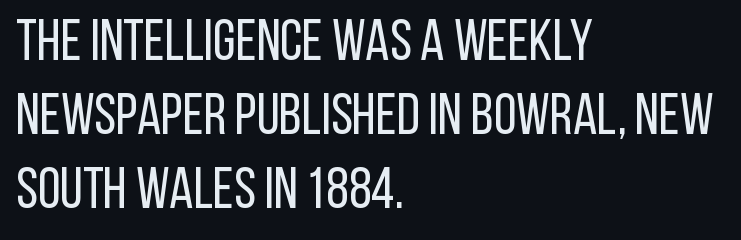
The image shows 58 px regular-weight, condensed sans-serif type, upright; set left-aligned, normal line spacing (1.28x), normal letter spacing, not underlined; low stroke contrast and a large x-height.
